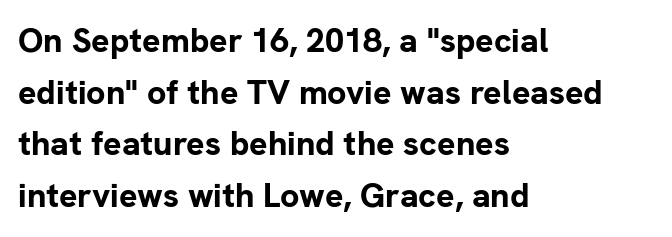
The image shows 34 px bold sans-serif type, upright; set left-aligned, normal line spacing (1.52x), normal letter spacing, not underlined; low stroke contrast and a medium x-height.
